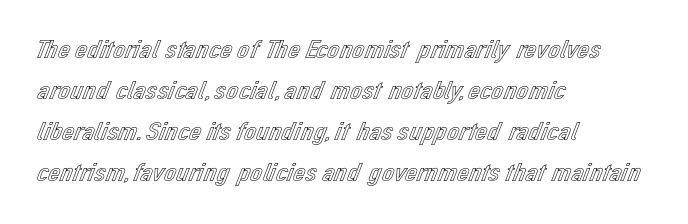
{"underline": "no", "align": "left", "line_spacing": "normal", "line_spacing_ratio": 1.52, "letter_spacing": "normal", "letter_spacing_em": 0.0, "glyph_px": 27}
